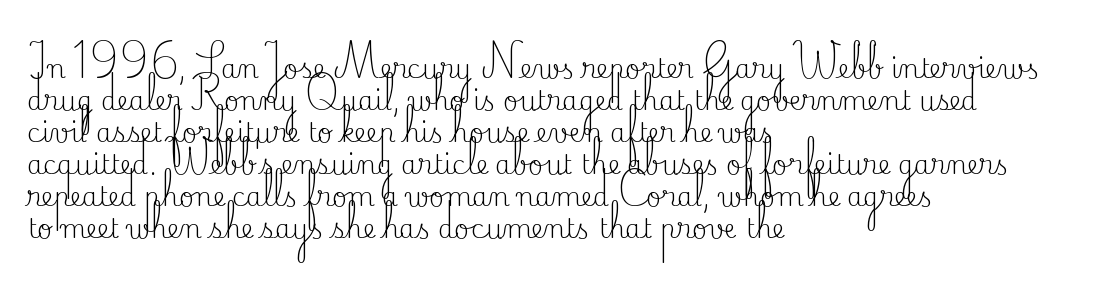
The passage shown is not underscored anywhere. Words appear dense and cohesive because spacing is normal. Alignment: flush left. Unlike italic type, these characters show no tilt at all.
